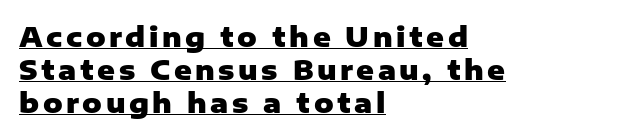
Nope, not italic — everything's standing straight. This is heavy type, rendered in bold. This sample carries an underscore along the baseline area. The rendering anchors every line to the left-hand side.
